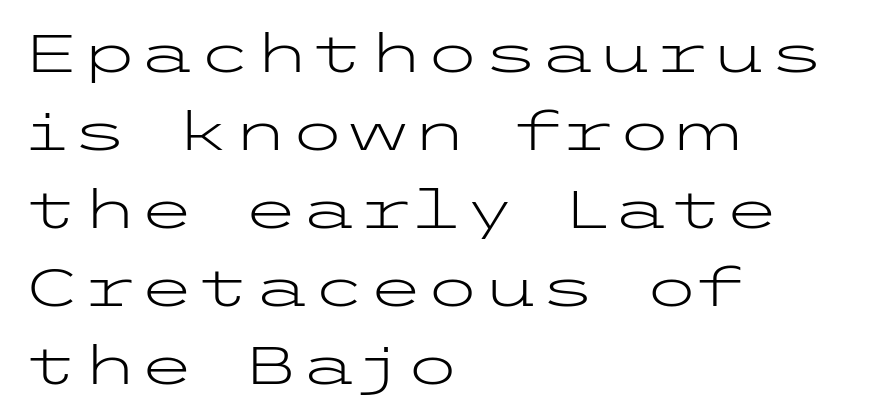
Q: Is the text bold? A: No.
Q: Is the text italic (slanted)? A: No, it is upright.
Q: Is the typeface a serif or a sans-serif typeface? A: Sans-serif.
Q: Is the text underlined? A: No.
Q: How is the paragraph aligned? A: Left-aligned.
Q: Is the spacing between letters normal or unusually wide? A: Normal.
Q: Is the spacing between lines tight, normal or loose? A: Normal.
Q: Width (condensed, normal, or wide)? A: Wide.
Q: Stroke contrast? A: Low.
Q: x-height? A: Medium.
